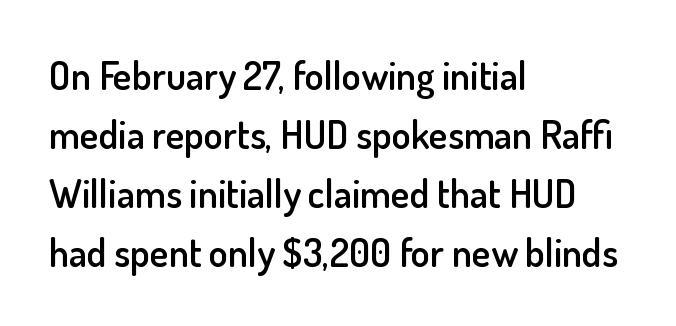
{"serif": "no", "italic": "no", "bold": "semi", "weight": "semibold", "width": "normal", "stroke_contrast": "low", "x_height": "small", "monospaced": "no", "underline": "no", "align": "left", "line_spacing": "normal", "line_spacing_ratio": 1.51, "letter_spacing": "normal", "letter_spacing_em": 0.0, "glyph_px": 39}
